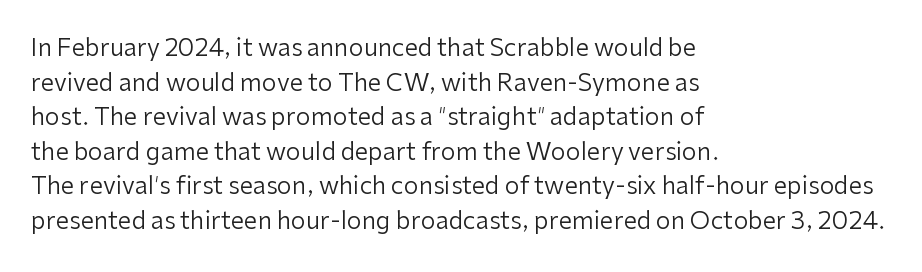
{"italic": "no", "bold": "no", "underline": "no", "align": "left", "line_spacing": "normal", "line_spacing_ratio": 1.44, "letter_spacing": "normal", "letter_spacing_em": 0.0, "glyph_px": 24}
